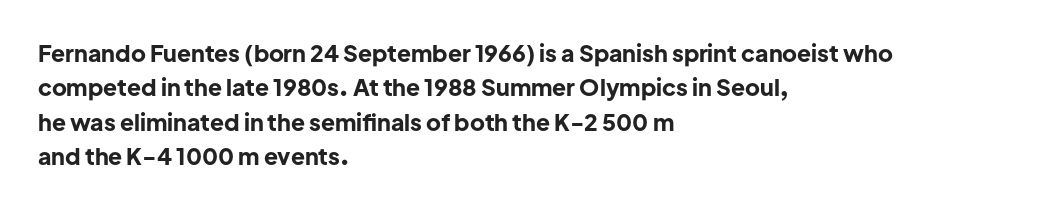
The image shows 23 px bold type, upright; set left-aligned, normal line spacing (1.49x), normal letter spacing, not underlined.
